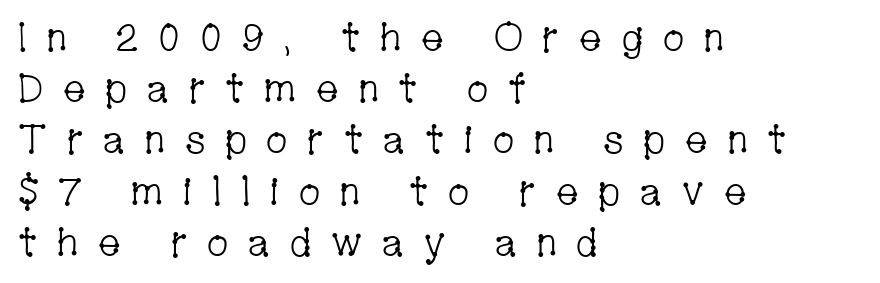
{"serif": "yes", "italic": "no", "bold": "no", "weight": "light", "width": "condensed", "stroke_contrast": "low", "x_height": "medium", "monospaced": "no", "underline": "no", "align": "left", "line_spacing": "normal", "line_spacing_ratio": 1.28, "letter_spacing": "wide", "letter_spacing_em": 0.45, "glyph_px": 40}
